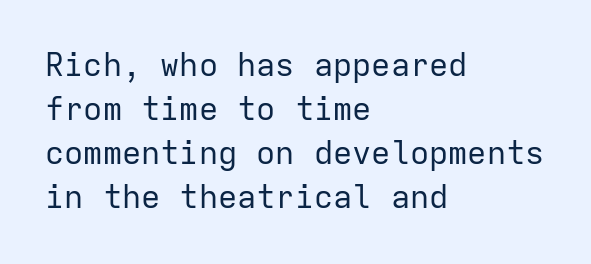
Unlike a traditional serif, this face leaves its strokes unadorned. Layout note: lines flush left. The face looks like a standard text weight, possibly lighter. The letterforms sit shoulder to shoulder at normal distance.
